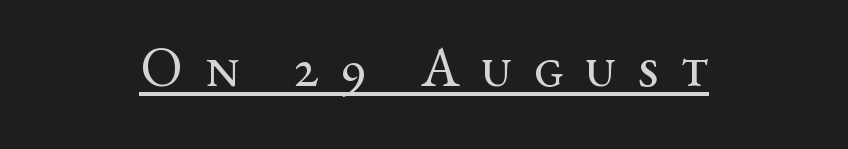
The image shows 56 px regular-weight, wide serif type, upright; set unusually wide letter spacing (+0.39 em), underlined; medium stroke contrast and a medium x-height.
